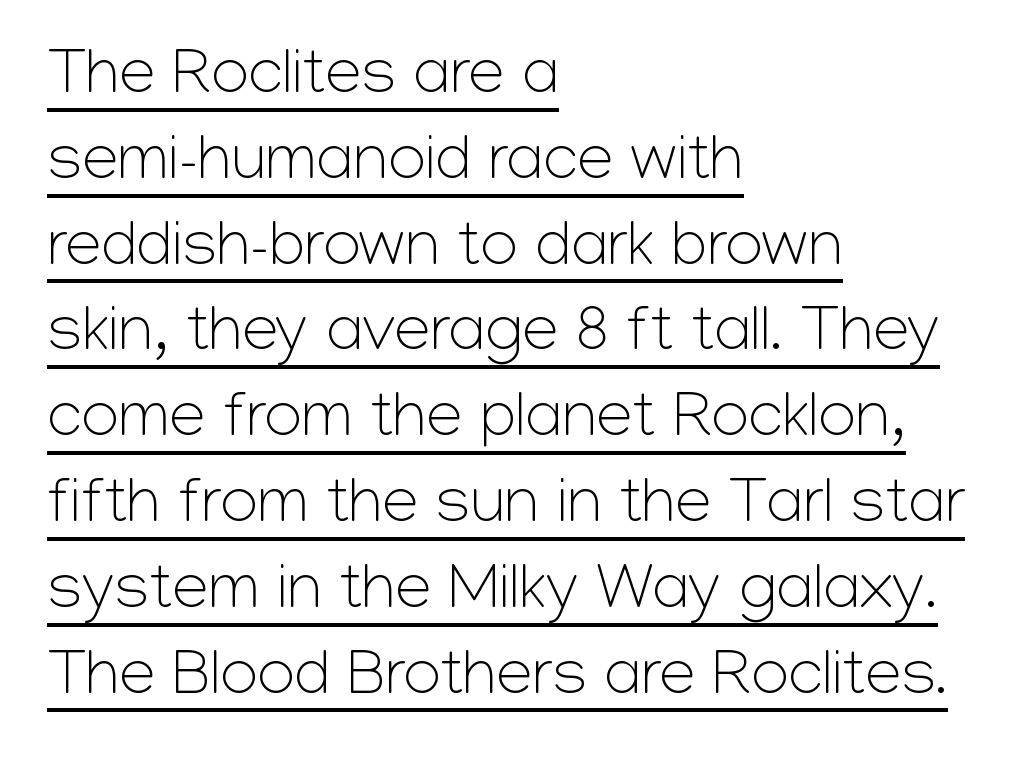
Q: Is the text bold? A: No.
Q: Is the text italic (slanted)? A: No, it is upright.
Q: Is the typeface a serif or a sans-serif typeface? A: Sans-serif.
Q: Is the text underlined? A: Yes.
Q: How is the paragraph aligned? A: Left-aligned.
Q: Is the spacing between letters normal or unusually wide? A: Normal.
Q: Is the spacing between lines tight, normal or loose? A: Normal.
Q: Width (condensed, normal, or wide)? A: Normal.
Q: Stroke contrast? A: Low.
Q: x-height? A: Medium.
Q: Monospaced? A: No.
